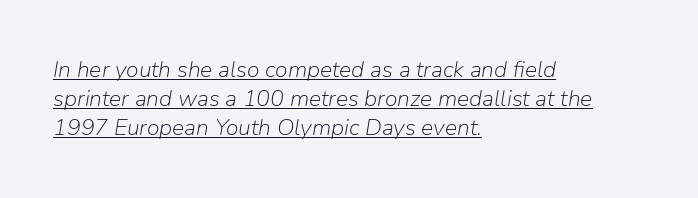
The image shows 23 px text type, italic (leaning right); set left-aligned, normal line spacing (1.27x), normal letter spacing, underlined.
